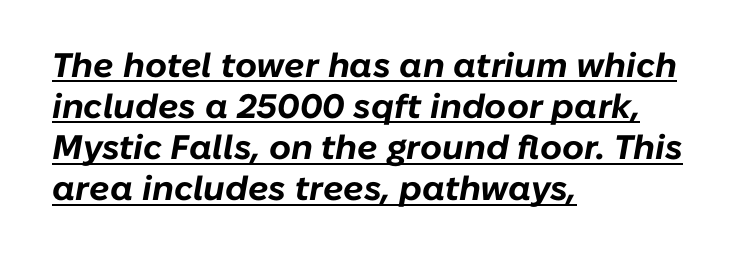
The image shows 34 px bold type, italic (leaning right); set left-aligned, line spacing 1.21x, normal letter spacing, underlined; low stroke contrast and a medium x-height.
